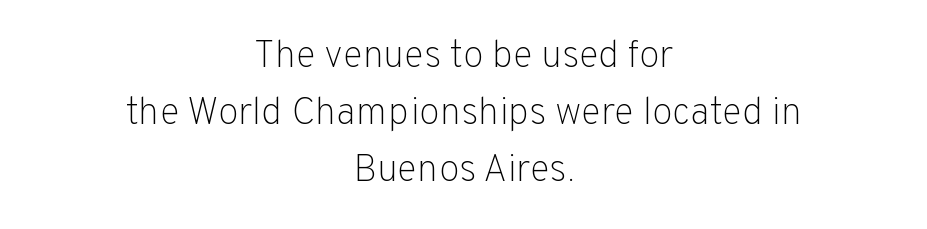
{"serif": "no", "italic": "no", "bold": "no", "weight": "light", "width": "normal", "stroke_contrast": "low", "x_height": "medium", "monospaced": "no", "underline": "no", "align": "center", "line_spacing": "normal", "line_spacing_ratio": 1.5, "letter_spacing": "normal", "letter_spacing_em": 0.0, "glyph_px": 38}
